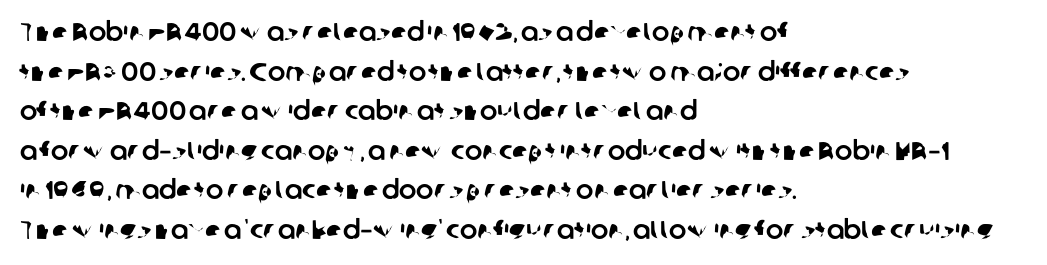
Q: Is the text underlined? A: No.
Q: How is the paragraph aligned? A: Left-aligned.
Q: Is the spacing between letters normal or unusually wide? A: Normal.
Q: Is the spacing between lines tight, normal or loose? A: Normal.
